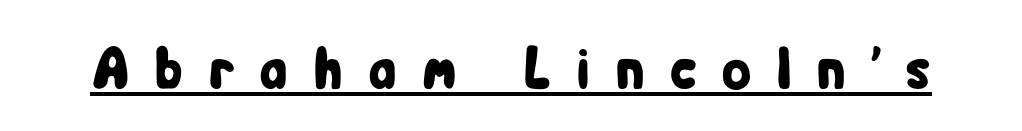
The letters stand straight up with perfectly vertical stems. Spacing verdict: proportional, widths tailored to each character. Glance below the letters and you will spot a drawn line. Display-style spreading of the glyphs; the letterfit is very open. In terms of letterform style, serifs are entirely absent.
